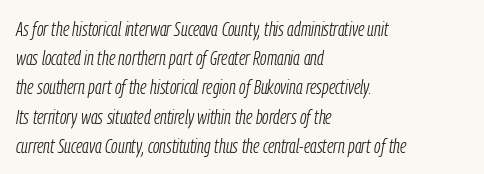
Q: Is the text bold? A: No.
Q: Is the text italic (slanted)? A: Yes, it leans right by about 9 degrees.
Q: Is the text underlined? A: No.
Q: How is the paragraph aligned? A: Left-aligned.
Q: Is the spacing between letters normal or unusually wide? A: Normal.
Q: Is the spacing between lines tight, normal or loose? A: Normal.
